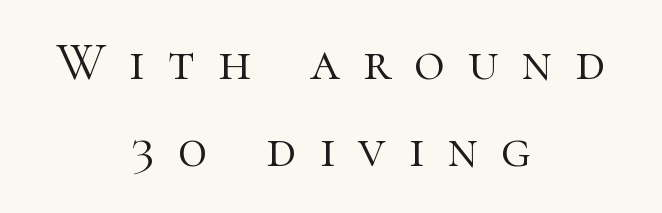
Q: Is the text bold? A: No.
Q: Is the text italic (slanted)? A: No, it is upright.
Q: Is the typeface a serif or a sans-serif typeface? A: Serif.
Q: Is the text underlined? A: No.
Q: How is the paragraph aligned? A: Centered.
Q: Is the spacing between letters normal or unusually wide? A: Unusually wide.
Q: Is the spacing between lines tight, normal or loose? A: Normal.
Q: Width (condensed, normal, or wide)? A: Normal.
Q: Stroke contrast? A: High.
Q: x-height? A: Medium.
Q: Monospaced? A: No.
